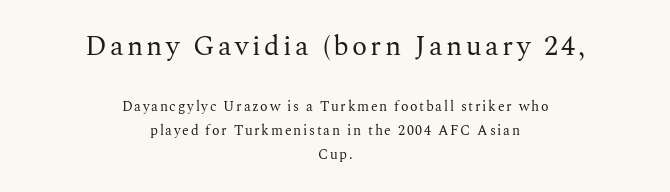
{"serif": "yes", "italic": "no", "bold": "no", "weight": "regular", "width": "normal", "stroke_contrast": "medium", "x_height": "medium", "monospaced": "no", "underline": "no", "align": "center", "line_spacing_ratio": 1.73, "larger_block": "first", "size_ratio": 2.0, "glyph_px": 28}
